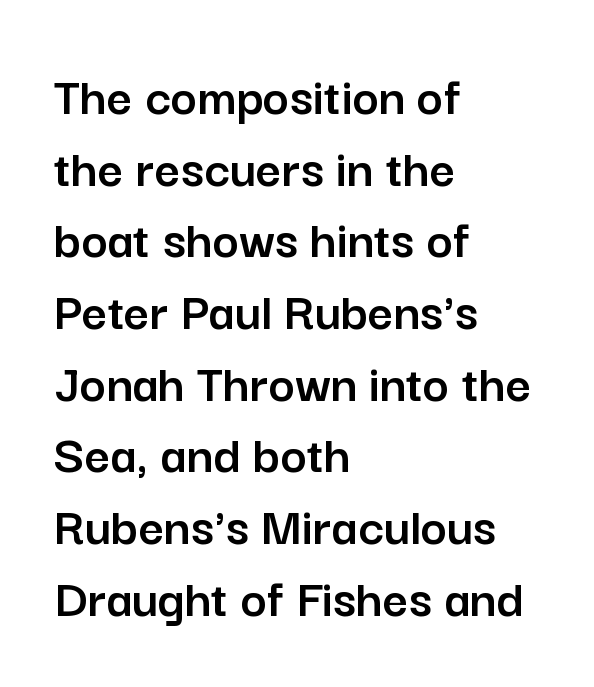
Is this a fixed-width face? No — the glyphs have proportional, varying widths. The horizontal fit of the characters is conventional and even. The lettering holds an erect, upright posture throughout. One-word summary of the alignment: left.
